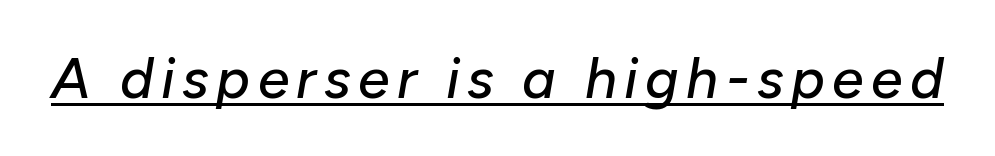
Quick note: italic. Quick note: underline on. The letters advance in unequal steps, a hallmark of proportional type.
